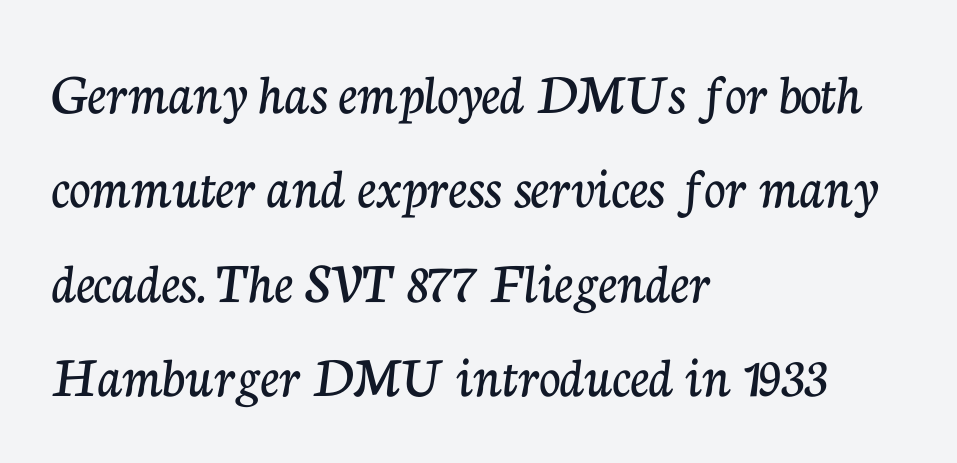
The rendering uses natural spacing where letterforms have individual widths. This rendering uses left alignment, leaving the right contour irregular. The rendering uses a moderate line-height, typical for paragraphs. The font family rendered here belongs to the serif group. The face used here is rendered with its standard letterfit.
